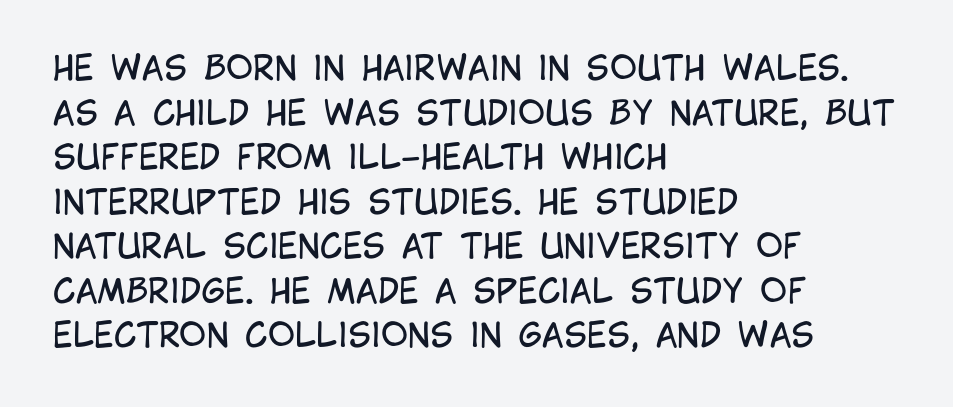
The face used here is a sans, in the tradition of grotesques and geometrics. The letters stand straight up with perfectly vertical stems. The strip under each line holds only bare page. Students, note that the glyphs here touch the page at normal intervals. Successive baselines arrive at the customary interval. Horizontal alignment here is leftward, the default for most running prose.
